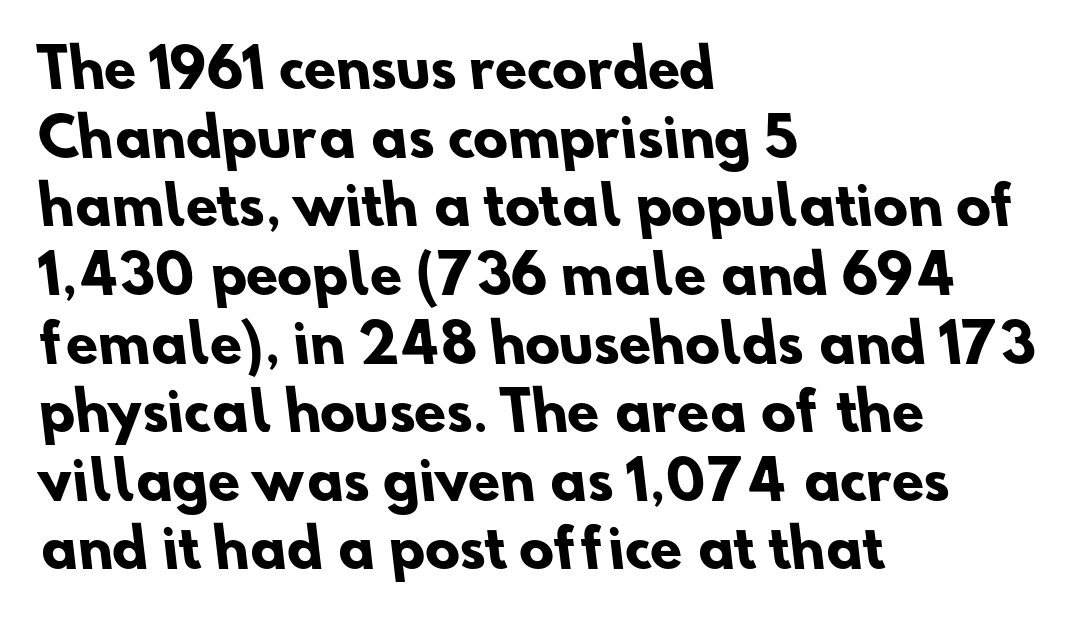
Q: Is the text bold? A: Yes.
Q: Is the typeface a serif or a sans-serif typeface? A: Sans-serif.
Q: Is the text underlined? A: No.
Q: How is the paragraph aligned? A: Left-aligned.
Q: Is the spacing between letters normal or unusually wide? A: Normal.
Q: Is the spacing between lines tight, normal or loose? A: Normal.
Q: Width (condensed, normal, or wide)? A: Normal.
Q: Stroke contrast? A: Low.
Q: x-height? A: Small.
Q: Monospaced? A: No.
